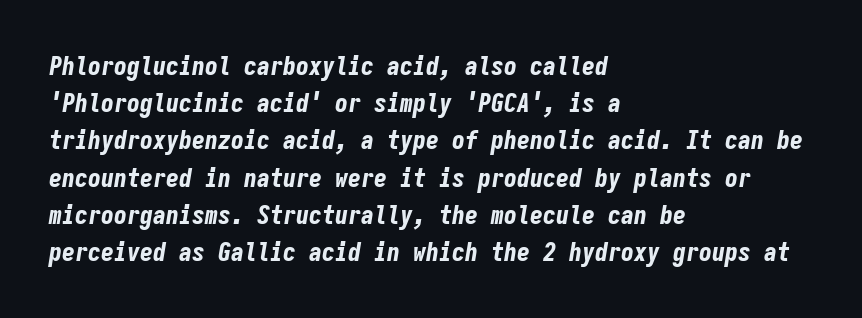
The image shows 26 px bold type, italic (leaning right); set left-aligned, normal line spacing (1.43x), normal letter spacing, not underlined.
